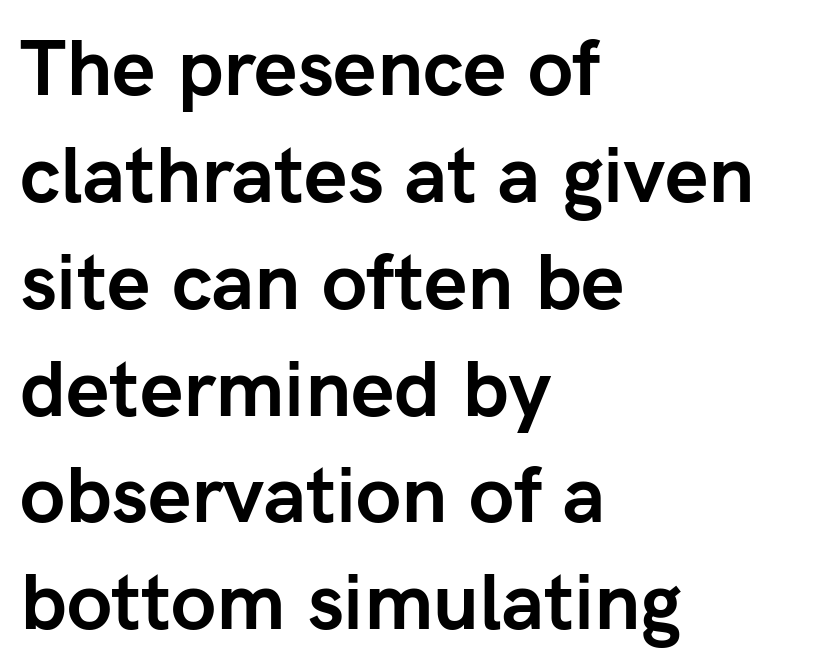
Q: Is the text bold? A: Yes.
Q: Is the text italic (slanted)? A: No, it is upright.
Q: Is the typeface a serif or a sans-serif typeface? A: Sans-serif.
Q: Is the text underlined? A: No.
Q: How is the paragraph aligned? A: Left-aligned.
Q: Is the spacing between letters normal or unusually wide? A: Normal.
Q: Is the spacing between lines tight, normal or loose? A: Normal.
Q: Width (condensed, normal, or wide)? A: Normal.
Q: Stroke contrast? A: Low.
Q: x-height? A: Medium.
Q: Monospaced? A: No.
